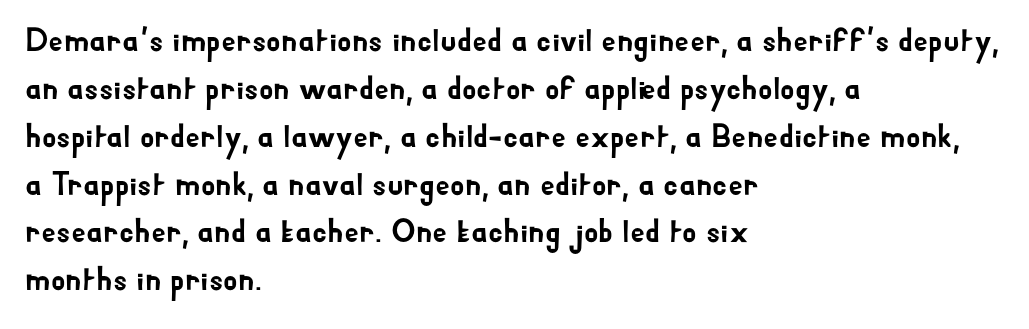
Q: Is the text italic (slanted)? A: No, it is upright.
Q: Is the typeface a serif or a sans-serif typeface? A: Sans-serif.
Q: Is the text underlined? A: No.
Q: How is the paragraph aligned? A: Left-aligned.
Q: Is the spacing between letters normal or unusually wide? A: Normal.
Q: Is the spacing between lines tight, normal or loose? A: Normal.
Q: Width (condensed, normal, or wide)? A: Normal.
Q: Stroke contrast? A: Low.
Q: x-height? A: Small.
Q: Monospaced? A: No.
